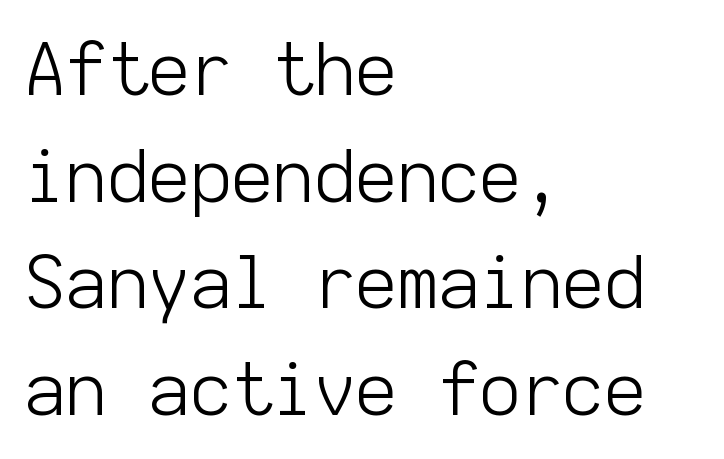
The image shows 72 px light sans-serif type, upright, monospaced; set left-aligned, normal line spacing (1.48x), normal letter spacing, not underlined; low stroke contrast and a medium x-height.
